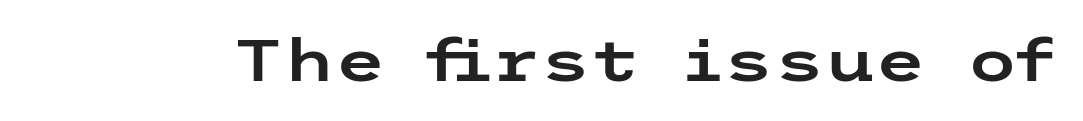
The space directly below the letters is spotless. Italic: no, the glyphs are upright roman. Note: no serifs on the glyphs. The letters sit at their default tracking, neither squeezed nor spread.
